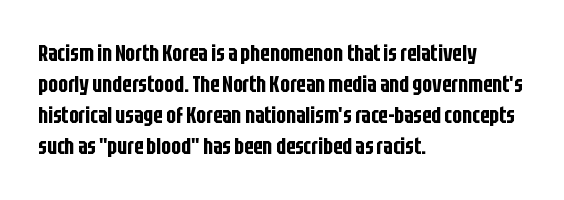
The designer left line spacing at the default. Glance below the letters and you will spot only blank space. The letters sit at their default tracking, neither squeezed nor spread. If you drew a line through each stem, it would be perfectly vertical. The compositor pushed each line to the left boundary.
